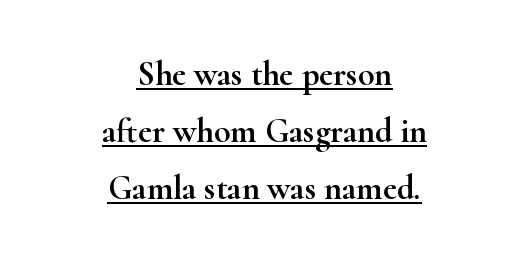
Q: Is the text italic (slanted)? A: No, it is upright.
Q: Is the typeface a serif or a sans-serif typeface? A: Serif.
Q: Is the text underlined? A: Yes.
Q: How is the paragraph aligned? A: Centered.
Q: Is the spacing between letters normal or unusually wide? A: Normal.
Q: Is the spacing between lines tight, normal or loose? A: Normal.
Q: Width (condensed, normal, or wide)? A: Wide.
Q: Stroke contrast? A: High.
Q: x-height? A: Small.
Q: Monospaced? A: No.
